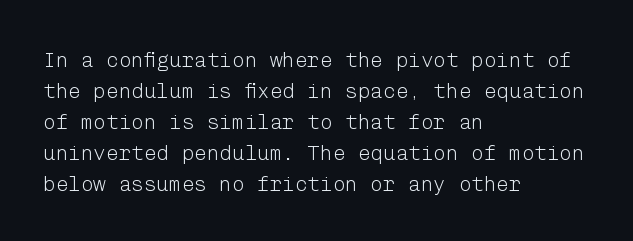
{"italic": "no", "bold": "no", "underline": "no", "align": "left", "line_spacing": "normal", "line_spacing_ratio": 1.48, "letter_spacing": "normal", "letter_spacing_em": 0.0, "glyph_px": 21}
